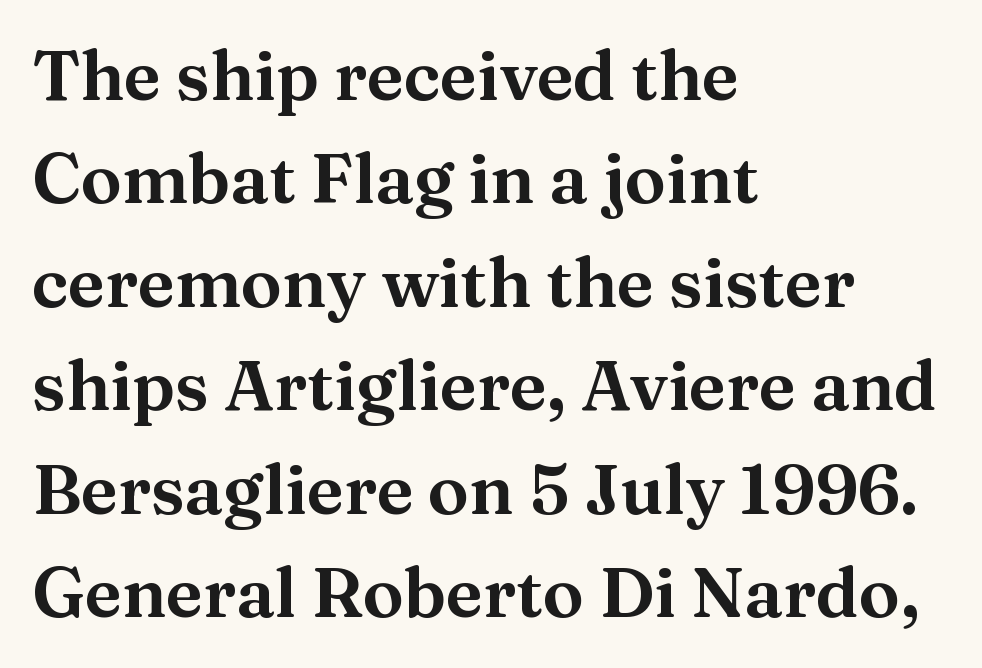
Q: Is the text italic (slanted)? A: No, it is upright.
Q: Is the typeface a serif or a sans-serif typeface? A: Serif.
Q: Is the text underlined? A: No.
Q: How is the paragraph aligned? A: Left-aligned.
Q: Is the spacing between letters normal or unusually wide? A: Normal.
Q: Is the spacing between lines tight, normal or loose? A: Normal.
Q: Width (condensed, normal, or wide)? A: Normal.
Q: Stroke contrast? A: Medium.
Q: x-height? A: Medium.
Q: Monospaced? A: No.
